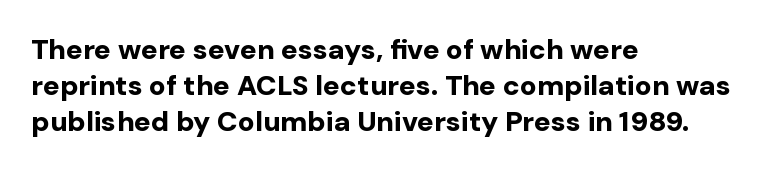
{"serif": "no", "italic": "no", "bold": "yes", "weight": "bold", "width": "normal", "stroke_contrast": "low", "x_height": "medium", "monospaced": "no", "underline": "no", "align": "left", "line_spacing": "normal", "line_spacing_ratio": 1.29, "letter_spacing": "normal", "letter_spacing_em": 0.0, "glyph_px": 28}
